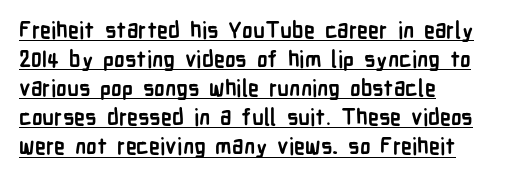
The image shows 22 px bold type, upright; set left-aligned, normal line spacing (1.32x), normal letter spacing, underlined.
